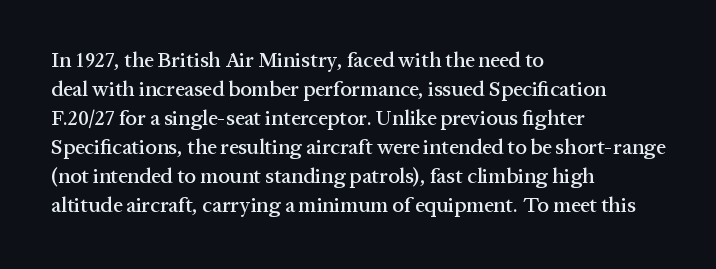
Q: Is the text italic (slanted)? A: No, it is upright.
Q: Is the text underlined? A: No.
Q: How is the paragraph aligned? A: Left-aligned.
Q: Is the spacing between letters normal or unusually wide? A: Normal.
Q: Is the spacing between lines tight, normal or loose? A: Normal.
